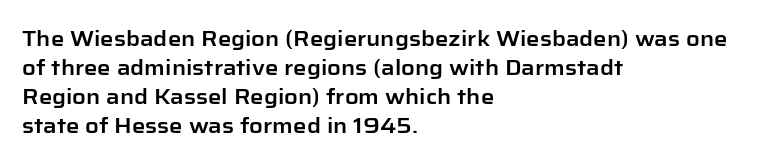
{"italic": "no", "underline": "no", "align": "left", "line_spacing": "normal", "line_spacing_ratio": 1.38, "letter_spacing": "normal", "letter_spacing_em": 0.0, "glyph_px": 21}
